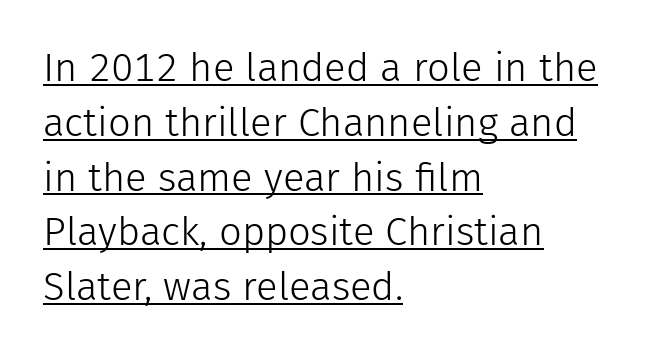
Q: Is the text bold? A: No.
Q: Is the text italic (slanted)? A: No, it is upright.
Q: Is the typeface a serif or a sans-serif typeface? A: Sans-serif.
Q: Is the text underlined? A: Yes.
Q: How is the paragraph aligned? A: Left-aligned.
Q: Is the spacing between letters normal or unusually wide? A: Normal.
Q: Is the spacing between lines tight, normal or loose? A: Normal.
Q: Width (condensed, normal, or wide)? A: Normal.
Q: Stroke contrast? A: Low.
Q: x-height? A: Medium.
Q: Monospaced? A: No.
